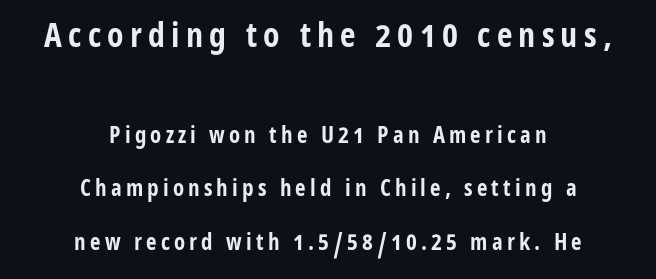
Italic: no, the glyphs are upright roman. Nothing sits at the stroke ends, so this counts as sans-serif. Chunky letters — that's bold for sure. Each line is balanced around a shared central axis. Students, observe: this is what heavily led, spacious text looks like. Typesetter's note — upper block bumped up in size, lower block left smaller.
